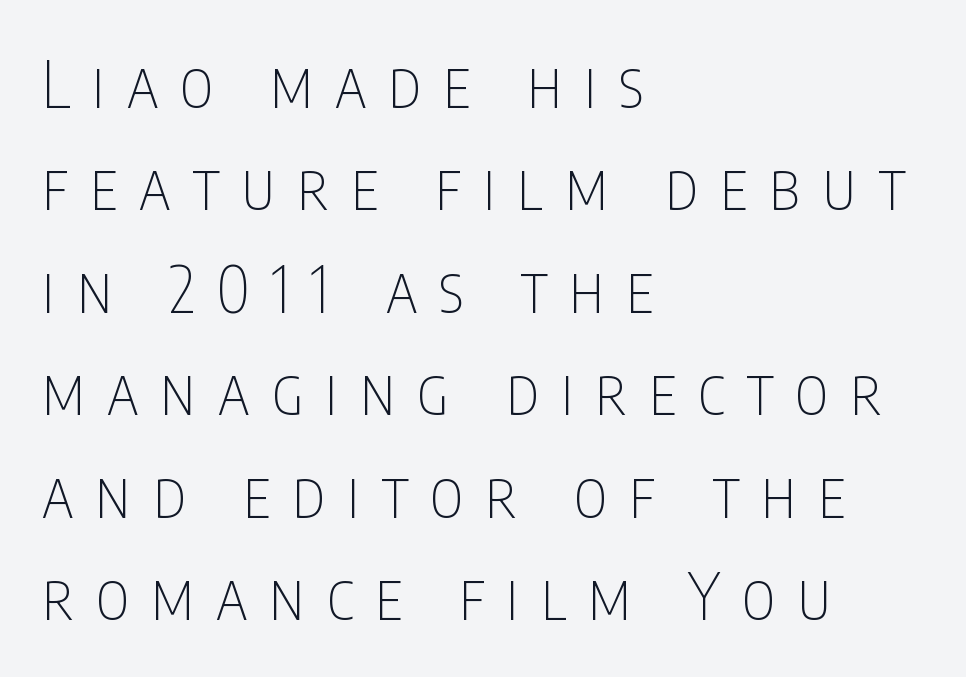
Check under the words: just untouched page. Check where the strokes stop: nothing finishes them off — pure sans. The gaps between neighbouring characters are conspicuously large. Stroke mass is kept to a normal reading level or below. This sample has the flowing, uneven cadence of proportional lettering.
